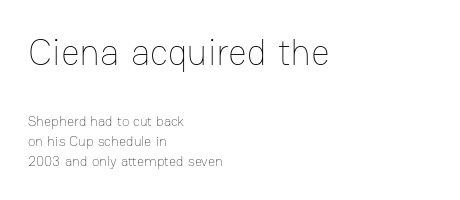
Look at the tracking — it's just the regular setting, nothing added. Weight: regular or lighter. The passage shown is typed in a proportional face where columns would drift. Quick note: not italic, upright.
